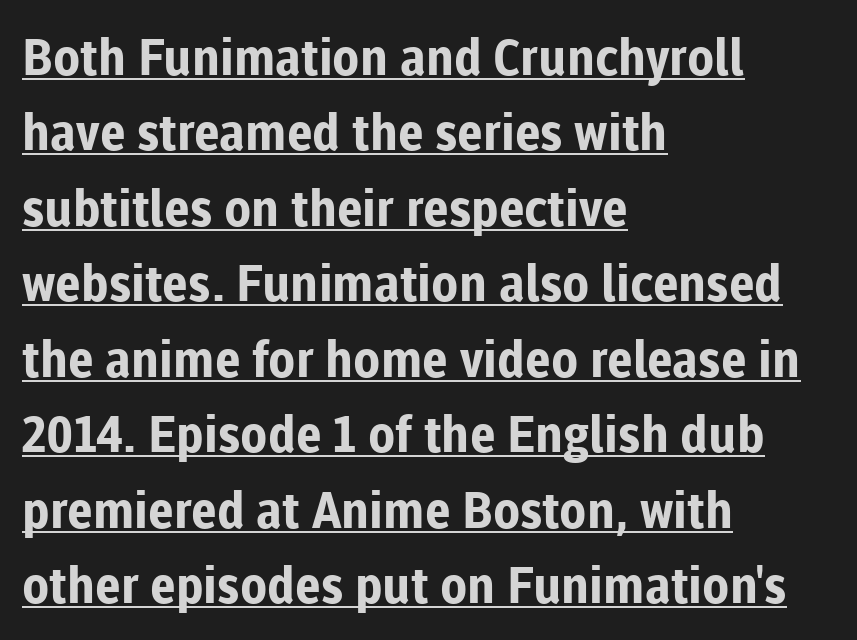
The image shows 50 px bold sans-serif type, upright; set left-aligned, normal line spacing (1.51x), normal letter spacing, underlined; low stroke contrast and a medium x-height.
